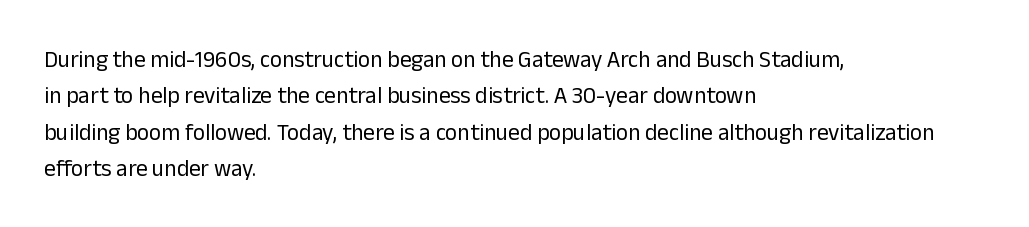
The image shows 23 px text type, upright; set left-aligned, normal line spacing (1.58x), normal letter spacing, not underlined.
